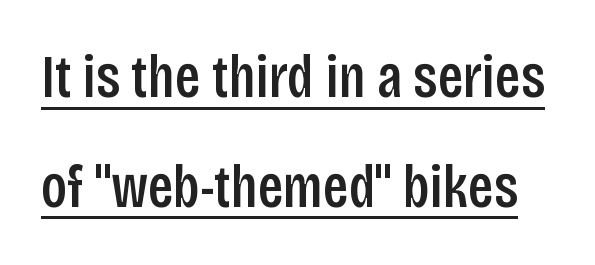
{"serif": "no", "italic": "no", "bold": "semi", "weight": "semibold", "width": "condensed", "stroke_contrast": "low", "x_height": "large", "monospaced": "no", "underline": "yes", "line_spacing_ratio": 1.83, "letter_spacing": "normal", "letter_spacing_em": 0.0, "glyph_px": 60}
